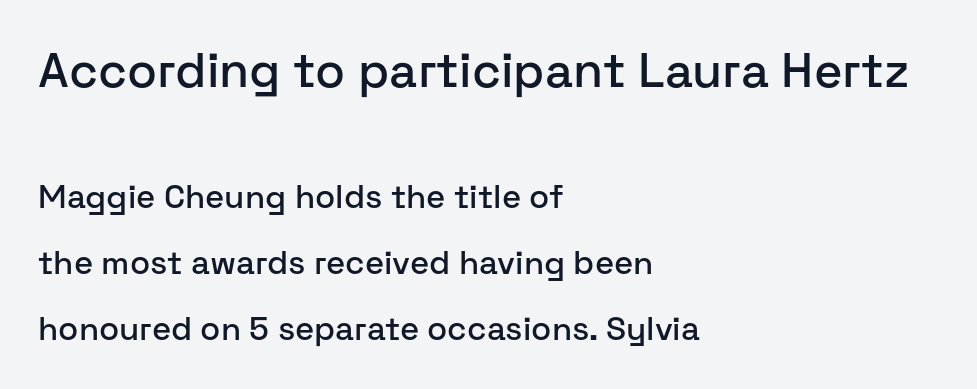
The typography opts for an upright posture over an oblique one. This rendering employs a face without finishing strokes, i.e., a sans-serif. Which of the two is more prominent by size? The first, at the top. The rendering keeps characters at their native spacing. Does the leading feel generous? Absolutely, it's lavish. This sample is left-justified, so line endings fall wherever the words run out.
